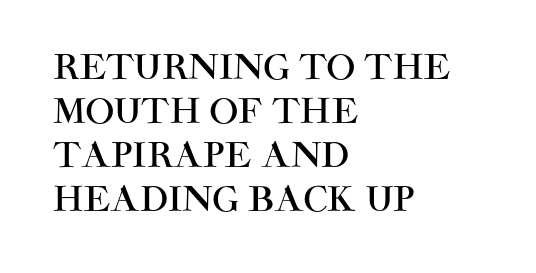
The image shows 34 px sans-serif type, upright; set left-aligned, normal line spacing (1.29x), normal letter spacing, not underlined; high stroke contrast and a large x-height.
